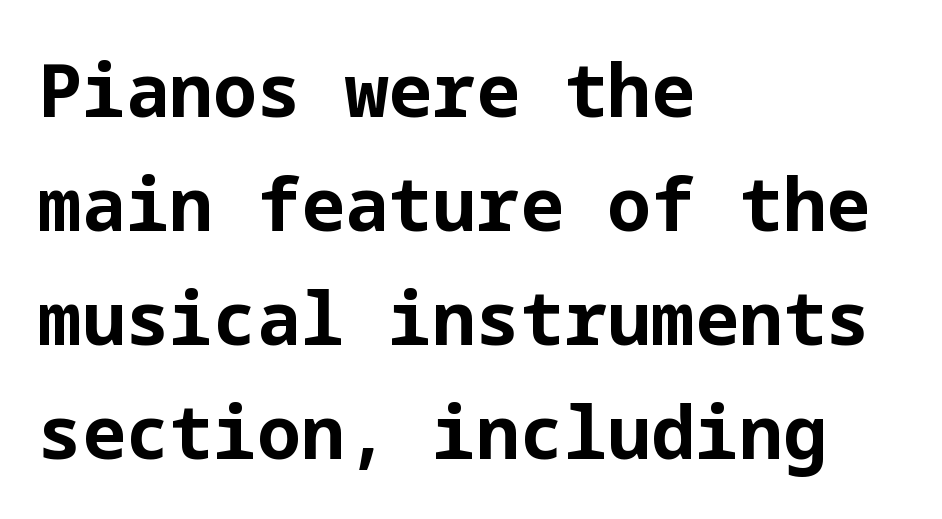
The image shows 73 px bold sans-serif type, upright; set left-aligned, normal line spacing (1.56x), normal letter spacing, not underlined; low stroke contrast and a medium x-height.
